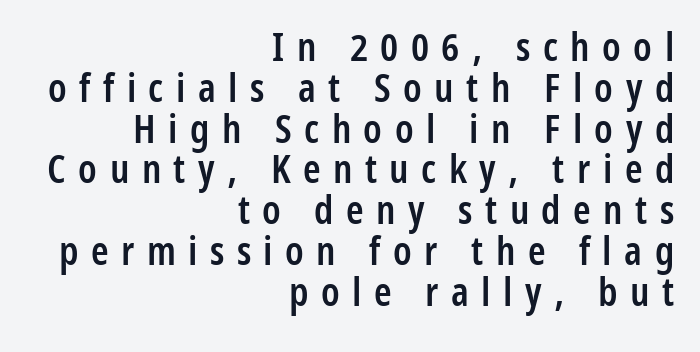
The image shows 40 px semibold, condensed sans-serif type, upright; set right-aligned, tight line spacing (1.02x), unusually wide letter spacing (+0.31 em), not underlined; low stroke contrast and a medium x-height.
